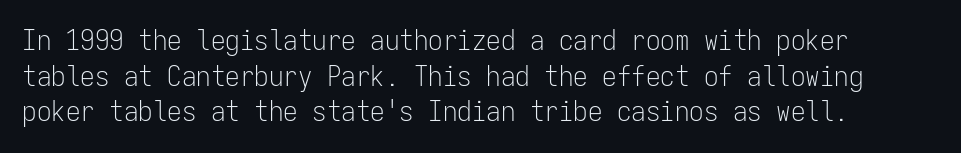
Q: Is the text bold? A: No.
Q: Is the text italic (slanted)? A: No, it is upright.
Q: Is the typeface a serif or a sans-serif typeface? A: Sans-serif.
Q: Is the text underlined? A: No.
Q: Is the spacing between letters normal or unusually wide? A: Normal.
Q: Width (condensed, normal, or wide)? A: Condensed.
Q: Stroke contrast? A: Low.
Q: x-height? A: Medium.
Q: Monospaced? A: Yes.
